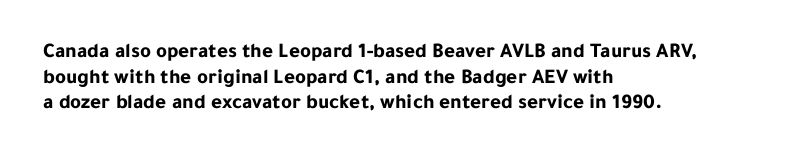
{"italic": "no", "bold": "yes", "underline": "no", "align": "left", "line_spacing_ratio": 1.22, "letter_spacing": "normal", "letter_spacing_em": 0.0, "glyph_px": 21}
